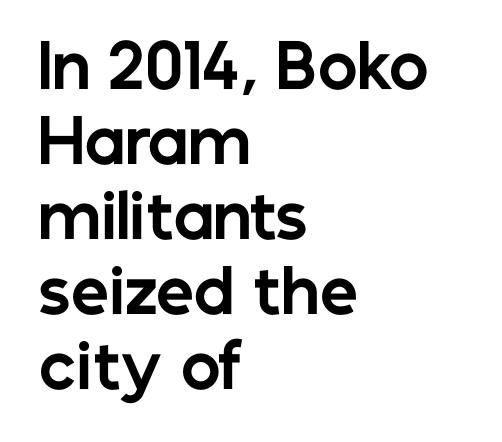
{"serif": "no", "italic": "no", "bold": "yes", "weight": "bold", "width": "normal", "stroke_contrast": "low", "x_height": "medium", "monospaced": "no", "underline": "no", "align": "left", "line_spacing": "normal", "line_spacing_ratio": 1.25, "letter_spacing": "normal", "letter_spacing_em": 0.0, "glyph_px": 60}
